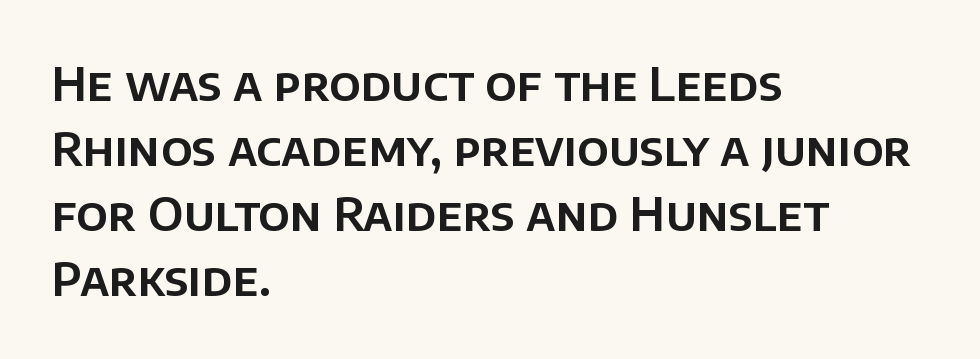
Q: Is the text italic (slanted)? A: No, it is upright.
Q: Is the typeface a serif or a sans-serif typeface? A: Sans-serif.
Q: Is the text underlined? A: No.
Q: How is the paragraph aligned? A: Left-aligned.
Q: Is the spacing between letters normal or unusually wide? A: Normal.
Q: Is the spacing between lines tight, normal or loose? A: Normal.
Q: Width (condensed, normal, or wide)? A: Normal.
Q: Stroke contrast? A: Low.
Q: x-height? A: Large.
Q: Monospaced? A: No.
